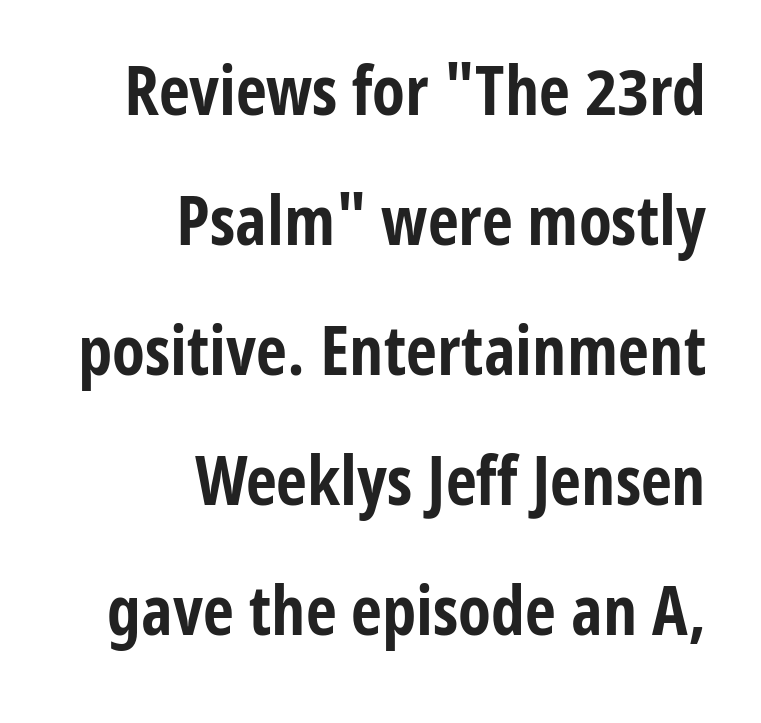
The line texture is even and compact thanks to regular tracking. Successive baselines arrive slowly, with a big drop between each. The specimen omits any rule beneath the text block's lines. Its strokes are broad and dark, the hallmark of bold type. The passage shown is typed in a proportional face where columns would drift. The typesetter chose a ragged-left arrangement here.
